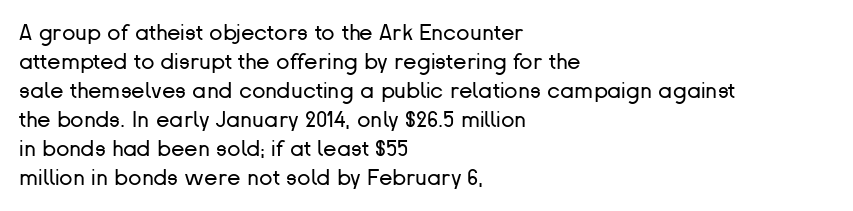
{"italic": "no", "bold": "no", "underline": "no", "align": "left", "line_spacing": "normal", "line_spacing_ratio": 1.32, "letter_spacing": "normal", "letter_spacing_em": 0.0, "glyph_px": 22}
